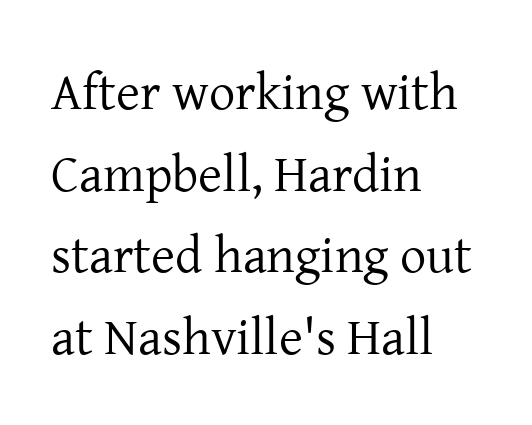
{"serif": "yes", "italic": "no", "bold": "no", "weight": "regular", "width": "normal", "stroke_contrast": "low", "x_height": "medium", "monospaced": "no", "underline": "no", "align": "left", "line_spacing": "normal", "line_spacing_ratio": 1.57, "letter_spacing": "normal", "letter_spacing_em": 0.0, "glyph_px": 52}
